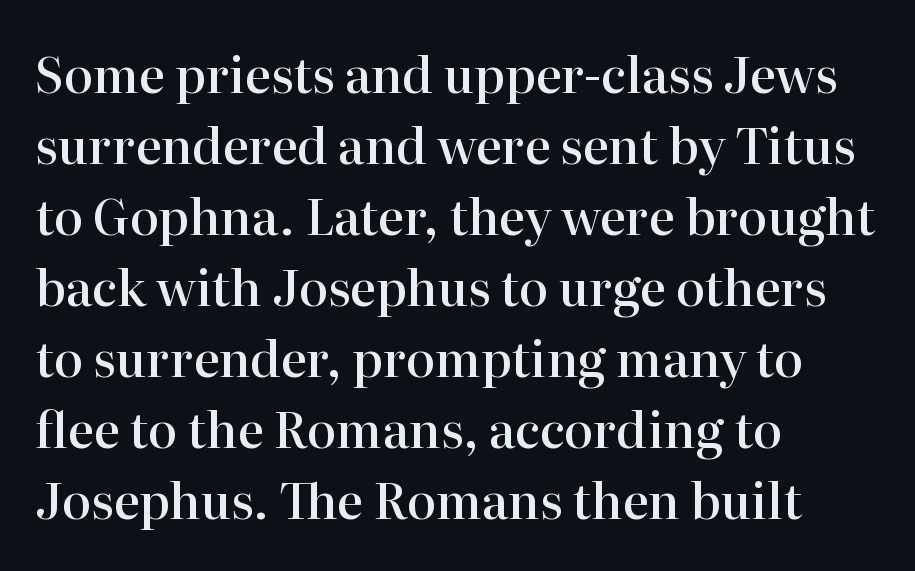
Is this a fixed-width face? No — the glyphs have proportional, varying widths. Posture: vertical. Leftover space on each line is placed entirely after the last word. The typeface chosen for these lines features serifs. Each row of text sits above clean, open space.
